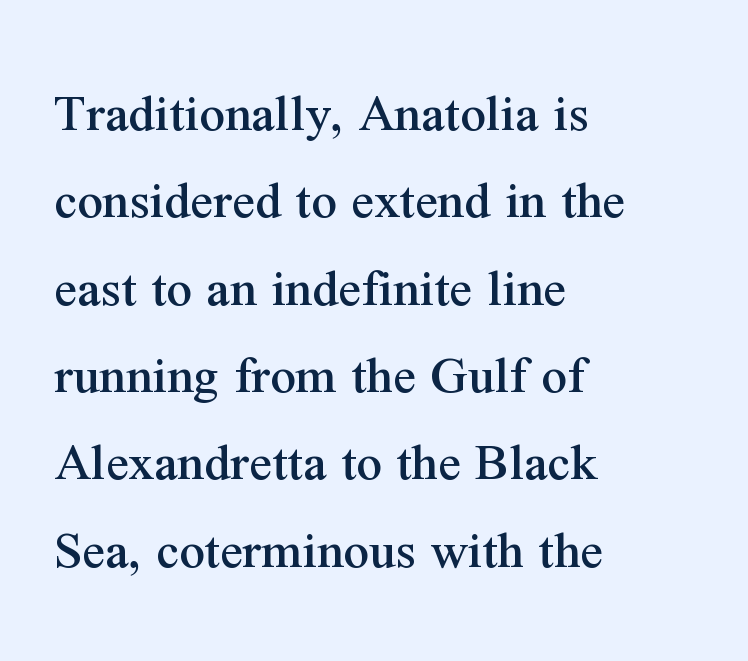
The image shows 56 px serif type, upright; set left-aligned, normal line spacing (1.56x), normal letter spacing, not underlined; medium stroke contrast and a medium x-height.
